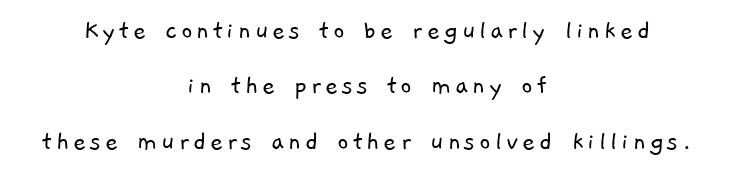
Q: Is the text bold? A: No.
Q: Is the typeface a serif or a sans-serif typeface? A: Sans-serif.
Q: Is the text underlined? A: No.
Q: How is the paragraph aligned? A: Centered.
Q: Is the spacing between lines tight, normal or loose? A: Loose.
Q: Width (condensed, normal, or wide)? A: Normal.
Q: Stroke contrast? A: Low.
Q: x-height? A: Medium.
Q: Monospaced? A: No.
